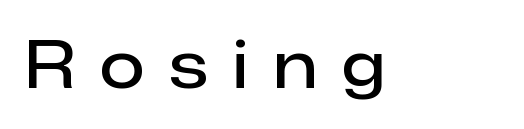
Q: Is the text bold? A: Semi-bold.
Q: Is the text italic (slanted)? A: No, it is upright.
Q: Is the typeface a serif or a sans-serif typeface? A: Sans-serif.
Q: Is the text underlined? A: No.
Q: Is the spacing between letters normal or unusually wide? A: Unusually wide.
Q: Width (condensed, normal, or wide)? A: Normal.
Q: Stroke contrast? A: Low.
Q: x-height? A: Medium.
Q: Monospaced? A: No.
